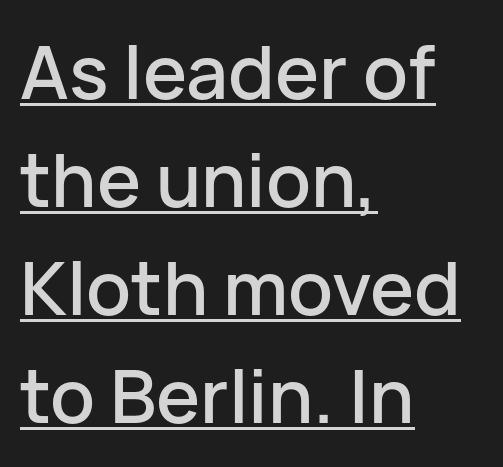
Nope, no serifs anywhere on these letters. Does the lettering tilt? It doesn't — this is upright. The typesetter chose a ragged-right arrangement here. Does a line run under the words? Yes, clearly. Character widths vary here, with narrow letters taking less room than wide ones. The face used here is rendered with its standard letterfit.
